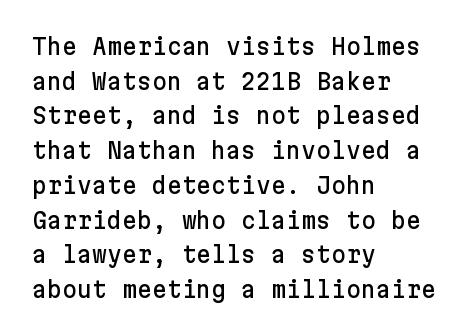
Q: Is the text italic (slanted)? A: No, it is upright.
Q: Is the text underlined? A: No.
Q: How is the paragraph aligned? A: Left-aligned.
Q: Is the spacing between letters normal or unusually wide? A: Normal.
Q: Is the spacing between lines tight, normal or loose? A: Normal.
